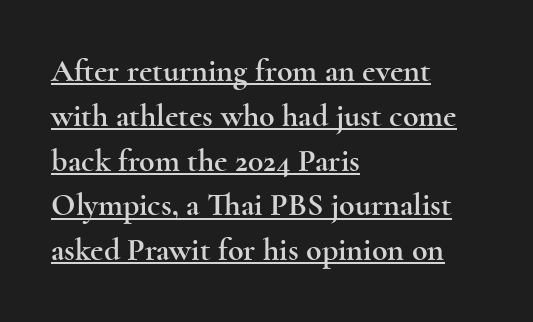
{"serif": "yes", "italic": "no", "width": "wide", "x_height": "small", "monospaced": "no", "underline": "yes", "align": "left", "line_spacing": "normal", "line_spacing_ratio": 1.4, "letter_spacing": "normal", "letter_spacing_em": 0.0, "glyph_px": 32}
